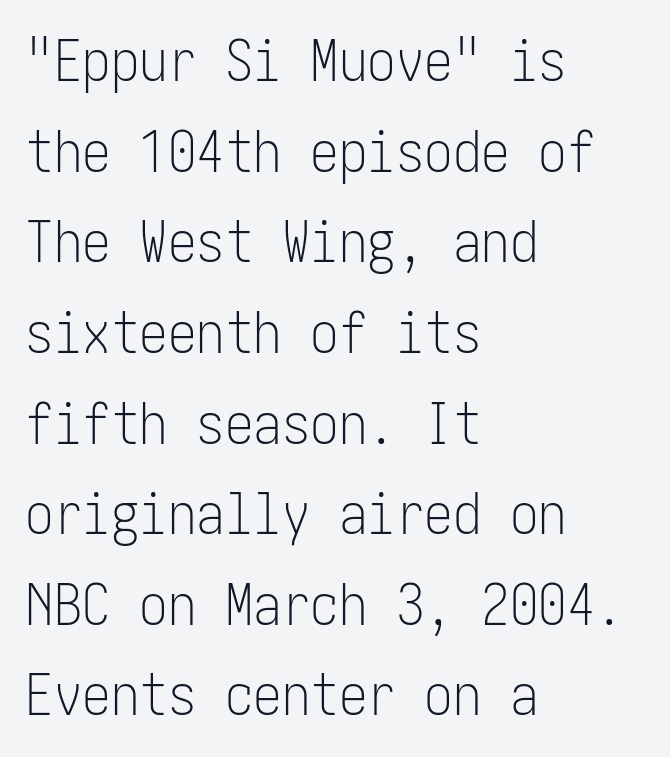
The image shows 57 px light, condensed sans-serif type, upright; set left-aligned, normal line spacing (1.59x), normal letter spacing, not underlined; low stroke contrast and a medium x-height.
